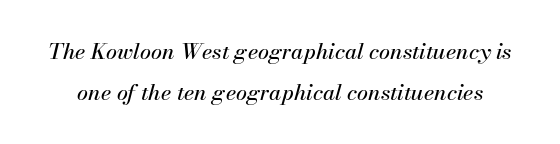
No extra tracking has been applied to these lines. The foot of each line stays bare and open. The rendering applies a slant to the glyphs.
